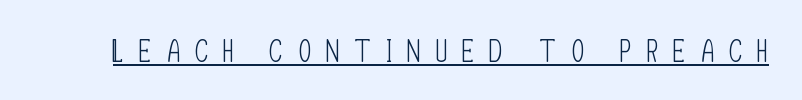
Loose tracking; the words dissolve into strings of separated letters. A typesetter would label this face a sans. This sample has the flowing, uneven cadence of proportional lettering. The strokes carry an ordinary text weight at most.
